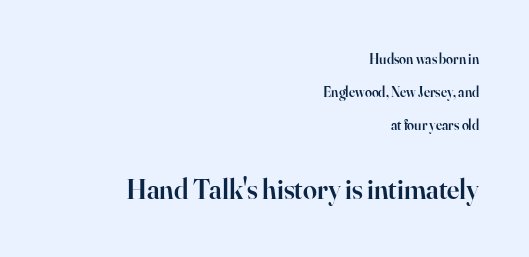
The image shows 28 px semibold serif type, upright; set right-aligned, loose line spacing (2.34x), normal letter spacing, not underlined; the second (bottom) block is 2.0x larger; high stroke contrast and a small x-height.
